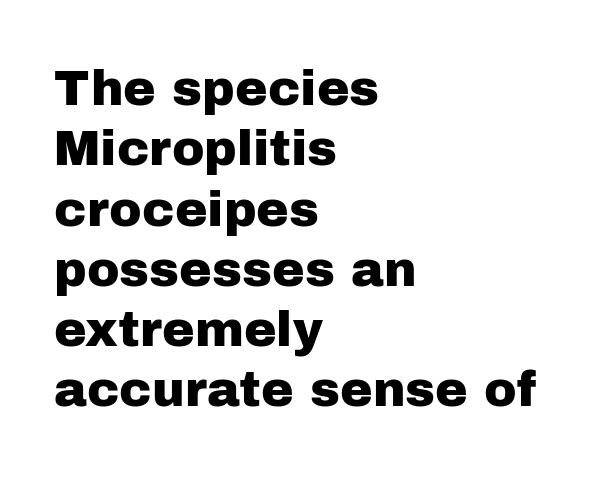
Letter spacing: default. Varying glyph widths throughout — classic text-font behaviour. No italicization has been applied; the sample stays upright. A bare baseline throughout the passage.
